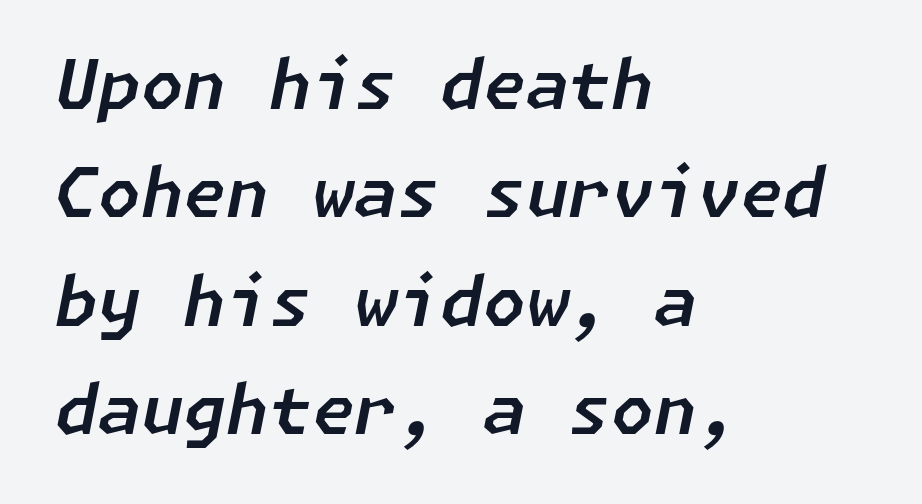
{"italic": "yes", "lean": "right", "slant_degrees": 11, "width": "normal", "stroke_contrast": "low", "x_height": "medium", "underline": "no", "align": "left", "line_spacing": "normal", "line_spacing_ratio": 1.57, "letter_spacing": "normal", "letter_spacing_em": 0.0, "glyph_px": 69}
